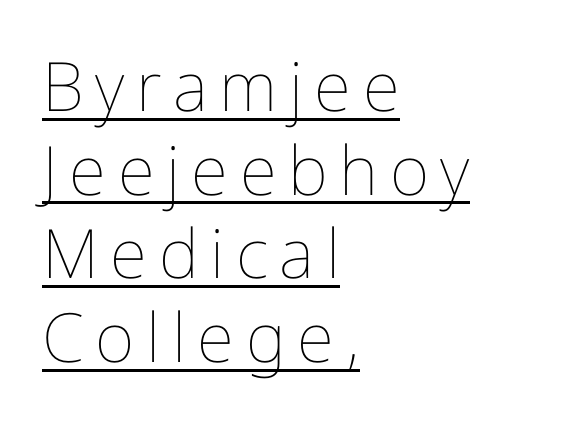
The image shows 68 px thin type, upright; set left-aligned, line spacing 1.23x, underlined; low stroke contrast and a medium x-height.
